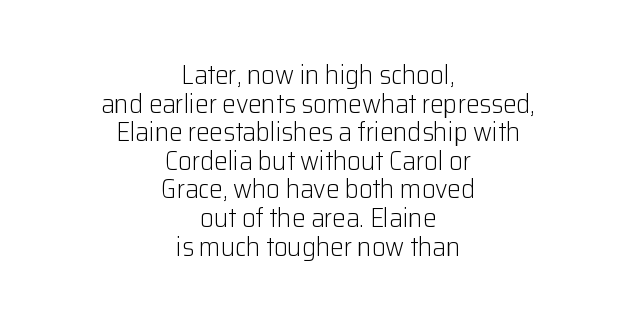
{"italic": "no", "bold": "no", "underline": "no", "align": "center", "line_spacing": "tight", "line_spacing_ratio": 1.06, "letter_spacing": "normal", "letter_spacing_em": 0.0, "glyph_px": 27}
